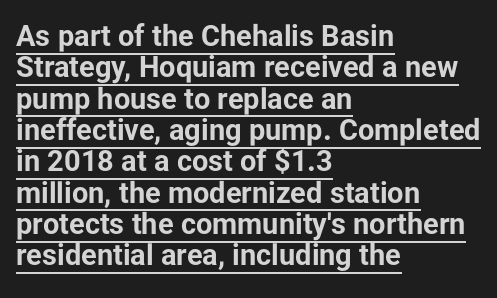
Q: Is the text bold? A: Yes.
Q: Is the text italic (slanted)? A: No, it is upright.
Q: Is the typeface a serif or a sans-serif typeface? A: Sans-serif.
Q: Is the text underlined? A: Yes.
Q: How is the paragraph aligned? A: Left-aligned.
Q: Is the spacing between letters normal or unusually wide? A: Normal.
Q: Is the spacing between lines tight, normal or loose? A: Tight.
Q: Width (condensed, normal, or wide)? A: Normal.
Q: Stroke contrast? A: Low.
Q: x-height? A: Medium.
Q: Monospaced? A: No.
